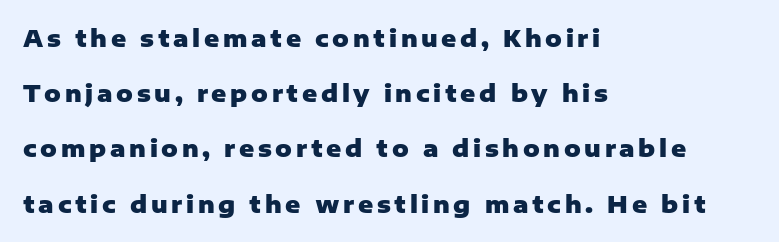
Q: Is the text bold? A: Yes.
Q: Is the text italic (slanted)? A: No, it is upright.
Q: Is the text underlined? A: No.
Q: How is the paragraph aligned? A: Left-aligned.
Q: Is the spacing between lines tight, normal or loose? A: Loose.
